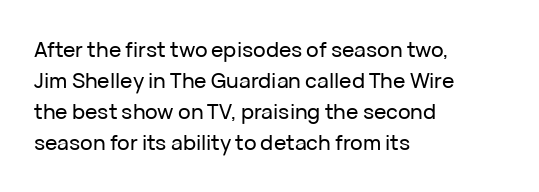
{"italic": "no", "underline": "no", "align": "left", "line_spacing": "normal", "line_spacing_ratio": 1.48, "letter_spacing": "normal", "letter_spacing_em": 0.0, "glyph_px": 21}
